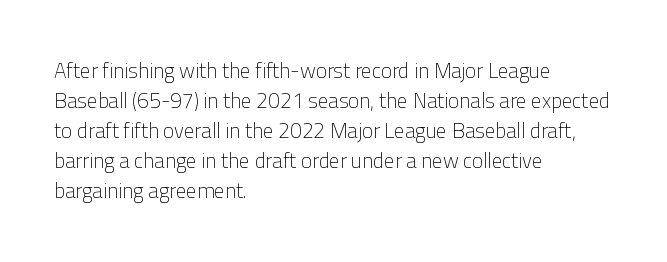
{"italic": "no", "bold": "no", "underline": "no", "align": "left", "line_spacing": "normal", "line_spacing_ratio": 1.43, "letter_spacing": "normal", "letter_spacing_em": 0.0, "glyph_px": 21}
